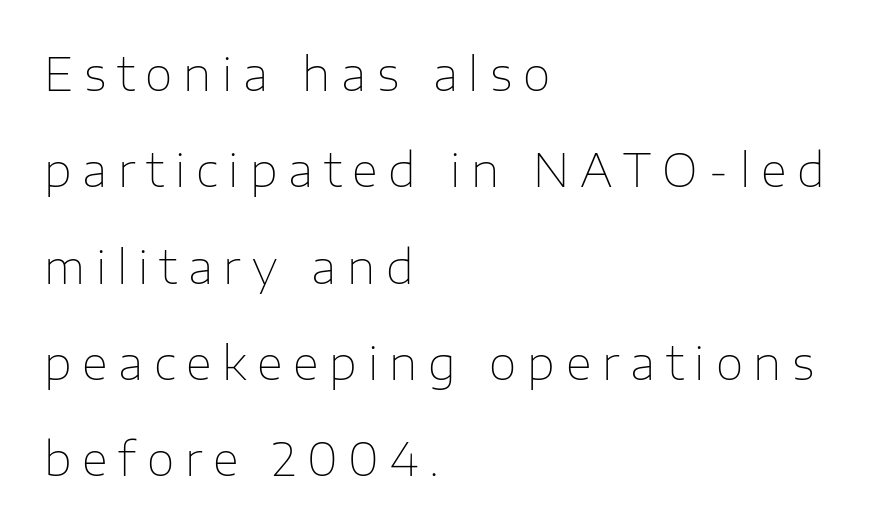
Q: Is the text bold? A: No.
Q: Is the text italic (slanted)? A: No, it is upright.
Q: Is the typeface a serif or a sans-serif typeface? A: Sans-serif.
Q: Is the text underlined? A: No.
Q: How is the paragraph aligned? A: Left-aligned.
Q: Is the spacing between letters normal or unusually wide? A: Unusually wide.
Q: Is the spacing between lines tight, normal or loose? A: Loose.
Q: Width (condensed, normal, or wide)? A: Normal.
Q: Stroke contrast? A: Low.
Q: x-height? A: Medium.
Q: Monospaced? A: No.
